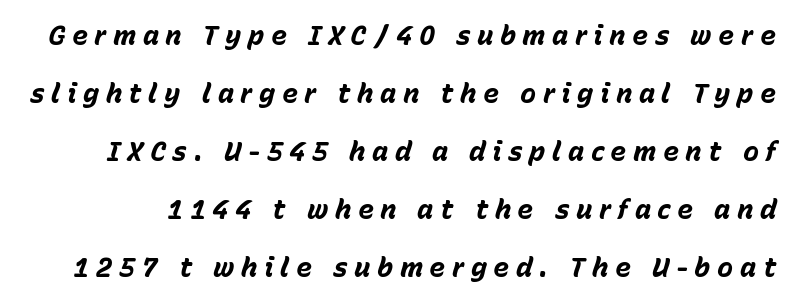
The image shows 27 px bold type, italic (leaning right); set loose line spacing (2.15x), unusually wide letter spacing (+0.24 em), not underlined.
